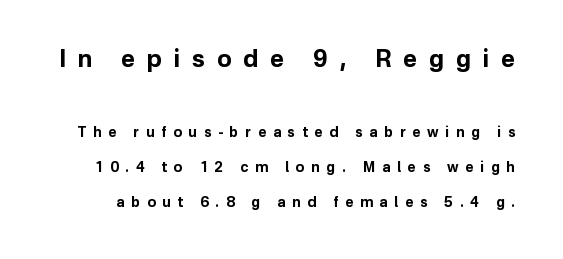
Q: Is the text bold? A: Yes.
Q: Is the text italic (slanted)? A: No, it is upright.
Q: Is the text underlined? A: No.
Q: Is the spacing between letters normal or unusually wide? A: Unusually wide.
Q: Is the spacing between lines tight, normal or loose? A: Loose.
Q: Which block of text is set in a larger size, the first (top) or the second (bottom)? A: The first (top) one.
